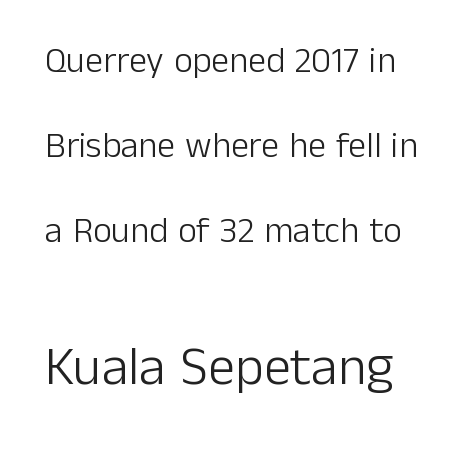
Descender tails drop into unmarked territory. Proportional: the letters do not fall into vertical columns. Grotesque or geometric, the face here clearly has no serifs. This is the regular roman posture of the typeface.
